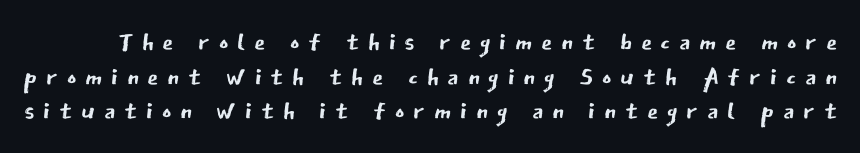
No letter is thick-stroked: the sample isn't bold. Is this a fixed-width face? No — the glyphs have proportional, varying widths. Every stem runs plumb, perpendicular to the baseline. You could barely slide anything between these rows. Classification — sans serif.
